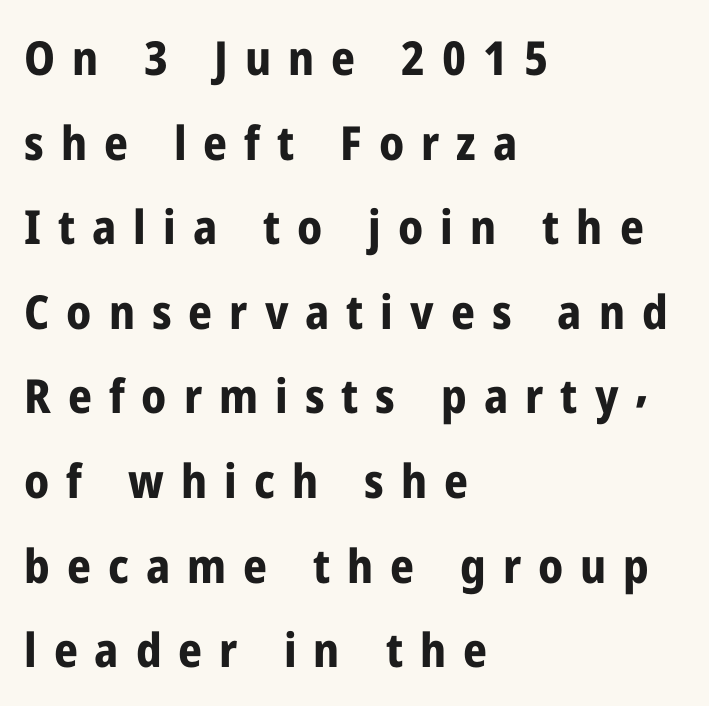
Q: Is the text bold? A: Yes.
Q: Is the text italic (slanted)? A: No, it is upright.
Q: Is the typeface a serif or a sans-serif typeface? A: Sans-serif.
Q: Is the text underlined? A: No.
Q: How is the paragraph aligned? A: Left-aligned.
Q: Is the spacing between letters normal or unusually wide? A: Unusually wide.
Q: Width (condensed, normal, or wide)? A: Condensed.
Q: Stroke contrast? A: Low.
Q: x-height? A: Medium.
Q: Monospaced? A: No.
